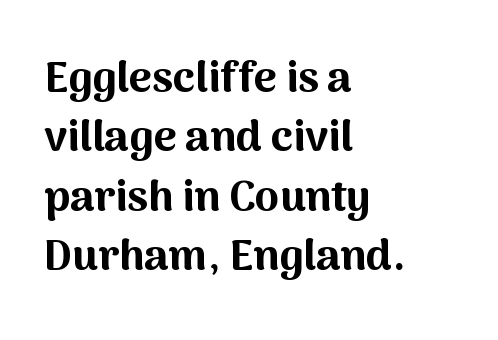
Q: Is the text bold? A: Yes.
Q: Is the text italic (slanted)? A: No, it is upright.
Q: Is the typeface a serif or a sans-serif typeface? A: Sans-serif.
Q: Is the text underlined? A: No.
Q: How is the paragraph aligned? A: Left-aligned.
Q: Is the spacing between letters normal or unusually wide? A: Normal.
Q: Is the spacing between lines tight, normal or loose? A: Normal.
Q: Width (condensed, normal, or wide)? A: Normal.
Q: Stroke contrast? A: Medium.
Q: x-height? A: Medium.
Q: Monospaced? A: No.
